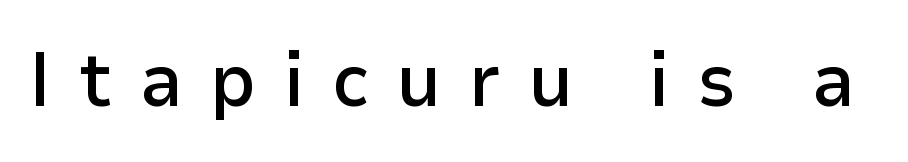
Q: Is the text bold? A: Semi-bold.
Q: Is the text italic (slanted)? A: No, it is upright.
Q: Is the typeface a serif or a sans-serif typeface? A: Sans-serif.
Q: Is the text underlined? A: No.
Q: Is the spacing between letters normal or unusually wide? A: Unusually wide.
Q: Width (condensed, normal, or wide)? A: Normal.
Q: Stroke contrast? A: Low.
Q: x-height? A: Medium.
Q: Monospaced? A: No.
